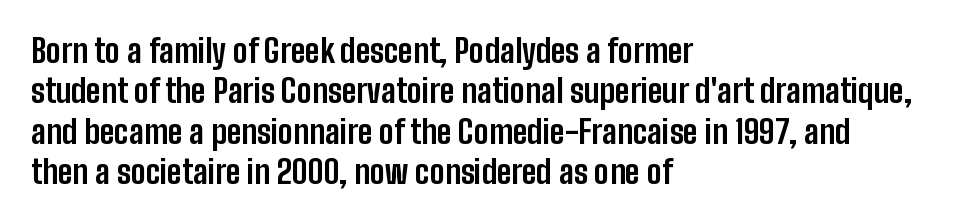
The image shows 32 px bold, condensed sans-serif type, upright; set left-aligned, normal line spacing (1.26x), normal letter spacing, not underlined; low stroke contrast and a medium x-height.
